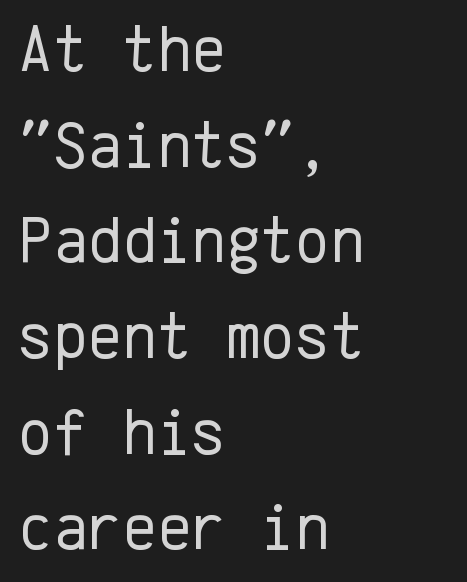
Q: Is the text bold? A: No.
Q: Is the text italic (slanted)? A: No, it is upright.
Q: Is the typeface a serif or a sans-serif typeface? A: Sans-serif.
Q: Is the text underlined? A: No.
Q: How is the paragraph aligned? A: Left-aligned.
Q: Is the spacing between letters normal or unusually wide? A: Normal.
Q: Is the spacing between lines tight, normal or loose? A: Normal.
Q: Width (condensed, normal, or wide)? A: Normal.
Q: Stroke contrast? A: Low.
Q: x-height? A: Medium.
Q: Monospaced? A: Yes.
